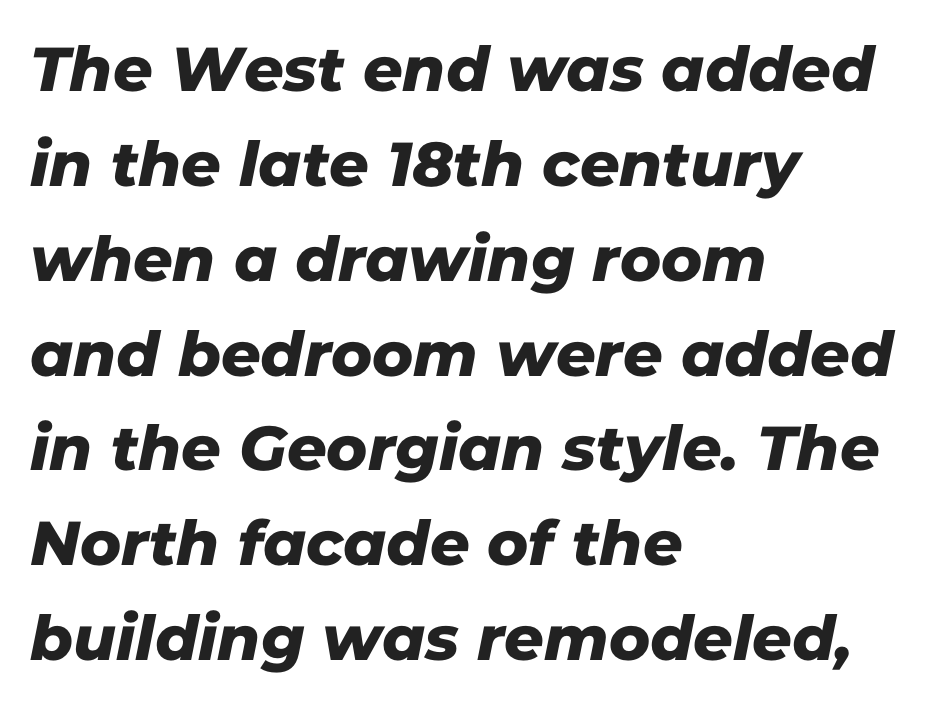
The image shows 62 px sans-serif type; set left-aligned, normal line spacing (1.53x), normal letter spacing, not underlined; low stroke contrast and a medium x-height.
